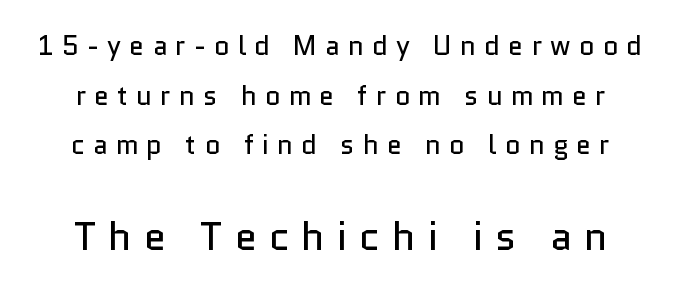
The image shows 40 px regular-weight sans-serif type, upright; set centered, line spacing 1.84x, unusually wide letter spacing (+0.3 em), not underlined; the second (bottom) block is 1.48x larger; low stroke contrast and a medium x-height.
